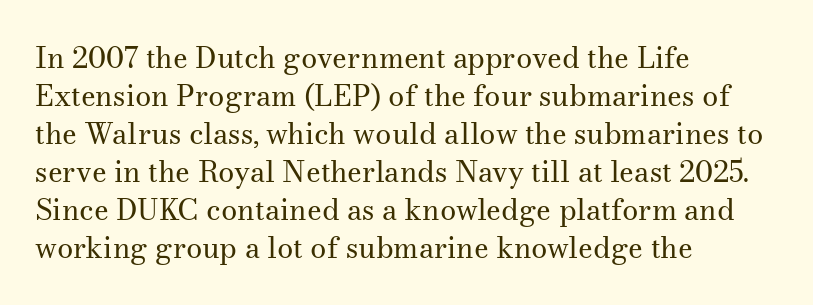
The rendering uses natural spacing where letterforms have individual widths. The rendering anchors every line to the left-hand side. Unlike a clean sans, this face finishes its strokes with serifs. A bare baseline throughout the passage. Characters follow at the spacing the type designer built in. Reading down the column, the eye jumps a familiar distance to each next line.
